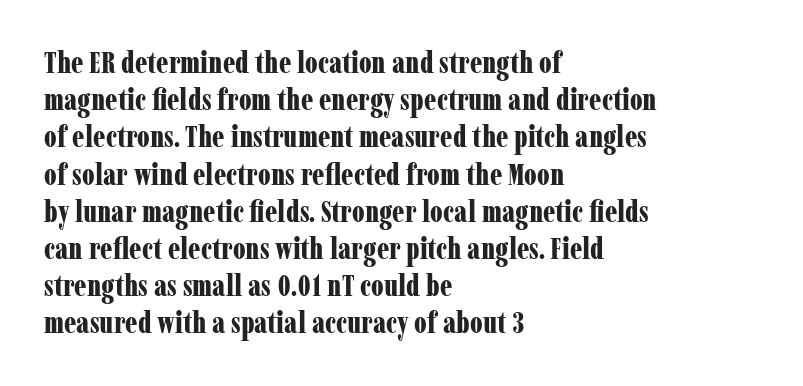
Varying glyph widths throughout — classic text-font behaviour. Here the glyphs are tracked normally, forming tight word shapes. These words are printed bold, with thick strokes throughout. Underlining? Definitely not there. The type sits square on the baseline with zero lean.
